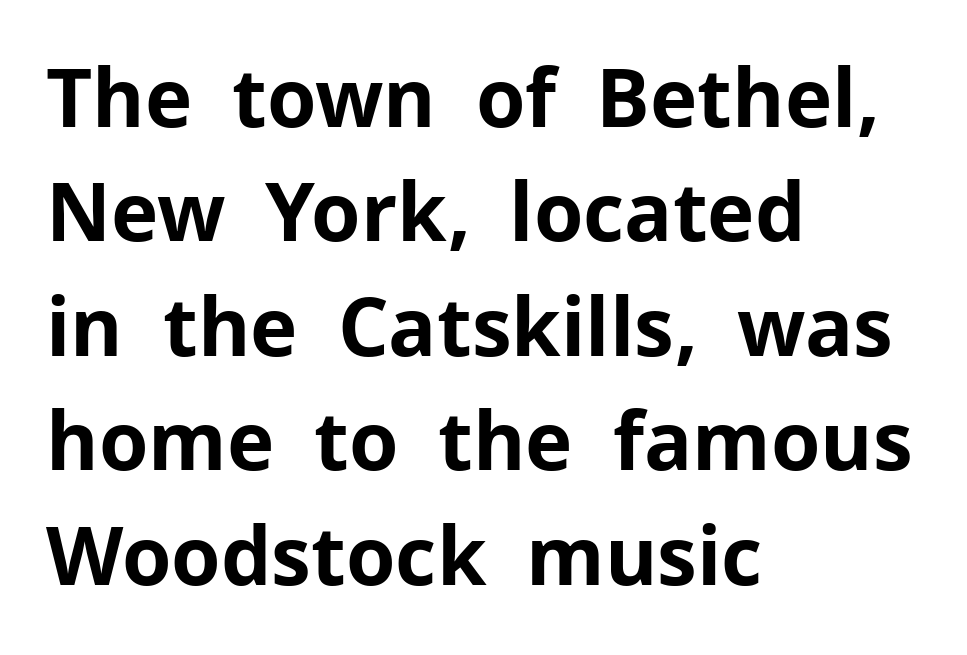
Q: Is the text bold? A: Yes.
Q: Is the text italic (slanted)? A: No, it is upright.
Q: Is the typeface a serif or a sans-serif typeface? A: Sans-serif.
Q: Is the text underlined? A: No.
Q: How is the paragraph aligned? A: Left-aligned.
Q: Is the spacing between letters normal or unusually wide? A: Normal.
Q: Is the spacing between lines tight, normal or loose? A: Normal.
Q: Width (condensed, normal, or wide)? A: Normal.
Q: Stroke contrast? A: Low.
Q: x-height? A: Medium.
Q: Monospaced? A: No.
